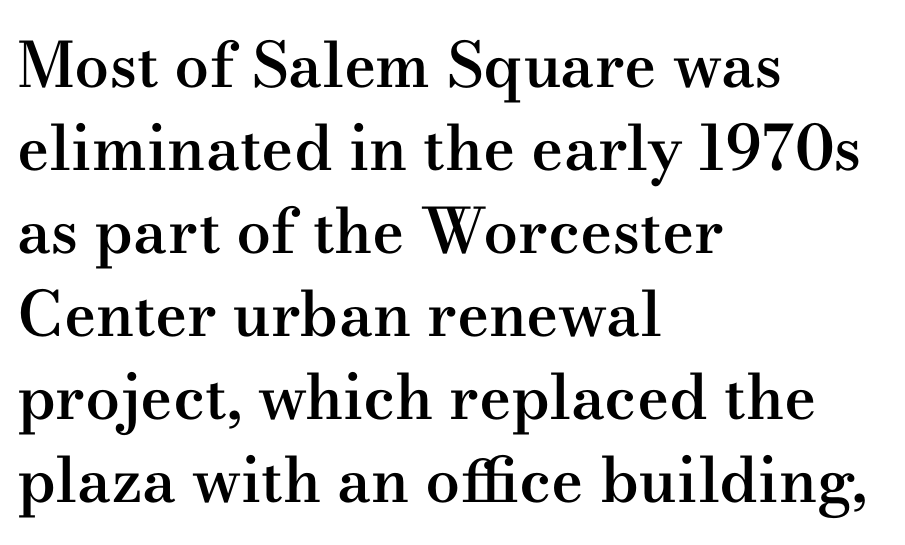
Q: Is the text bold? A: Semi-bold.
Q: Is the text italic (slanted)? A: No, it is upright.
Q: Is the typeface a serif or a sans-serif typeface? A: Serif.
Q: Is the text underlined? A: No.
Q: How is the paragraph aligned? A: Left-aligned.
Q: Is the spacing between letters normal or unusually wide? A: Normal.
Q: Is the spacing between lines tight, normal or loose? A: Normal.
Q: Width (condensed, normal, or wide)? A: Wide.
Q: Stroke contrast? A: Medium.
Q: x-height? A: Small.
Q: Monospaced? A: No.
